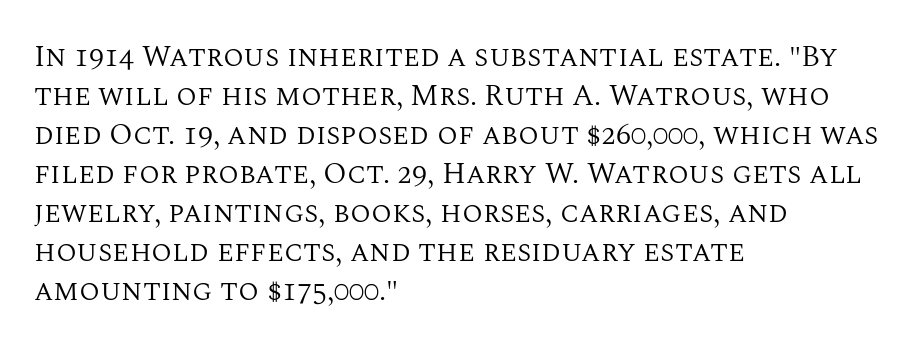
{"serif": "yes", "italic": "no", "bold": "no", "weight": "regular", "width": "normal", "stroke_contrast": "medium", "x_height": "large", "monospaced": "no", "underline": "no", "align": "left", "line_spacing": "normal", "line_spacing_ratio": 1.3, "letter_spacing": "normal", "letter_spacing_em": 0.0, "glyph_px": 30}
